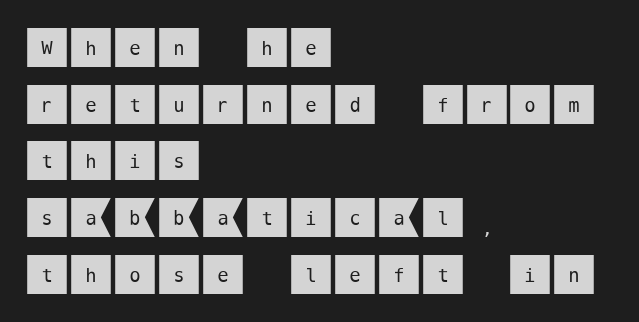
This sample keeps an unexceptional amount of space between lines. All the whitespace from short lines collects on the right. Note: no serifs on the glyphs. Glyph-to-glyph distance matches everyday printed text.
